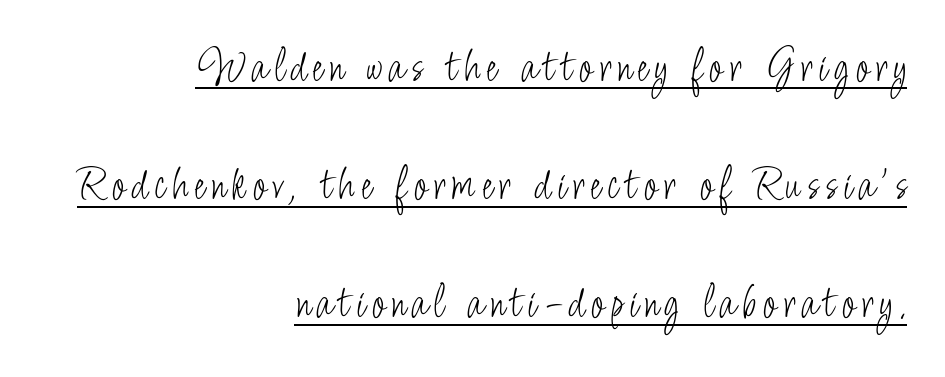
Quick note: underline on. You could not count columns in this text — the font is proportionally spaced. A quiet, ordinary-to-light weight characterises the typeface. The rendering shows plain stroke endings on the letterforms — a sans-serif design. The space between consecutive lines is lavish. Right-aligned paragraph, ragged on the left.
